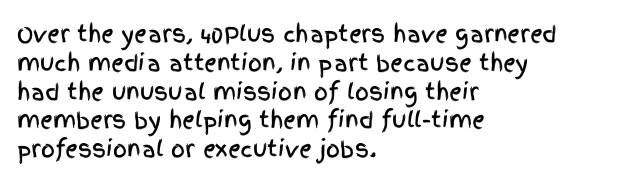
{"italic": "no", "underline": "no", "align": "left", "line_spacing": "normal", "line_spacing_ratio": 1.31, "letter_spacing": "normal", "letter_spacing_em": 0.0, "glyph_px": 22}
